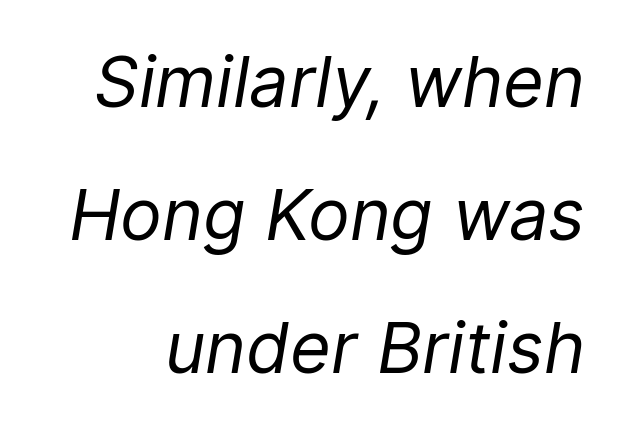
Q: Is the text bold? A: No.
Q: Is the text italic (slanted)? A: Yes, it leans right by about 9 degrees.
Q: Is the text underlined? A: No.
Q: Is the spacing between letters normal or unusually wide? A: Normal.
Q: Is the spacing between lines tight, normal or loose? A: Loose.
Q: Width (condensed, normal, or wide)? A: Normal.
Q: Stroke contrast? A: Low.
Q: x-height? A: Medium.
Q: Monospaced? A: No.
